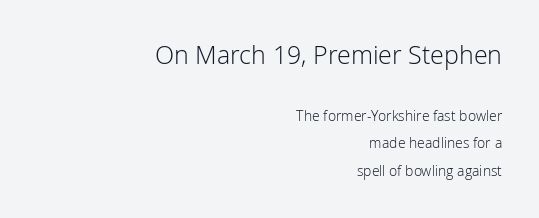
{"italic": "no", "bold": "no", "underline": "no", "align": "right", "line_spacing": "loose", "line_spacing_ratio": 1.96, "letter_spacing": "normal", "letter_spacing_em": 0.0, "larger_block": "first", "size_ratio": 1.79, "glyph_px": 25}
